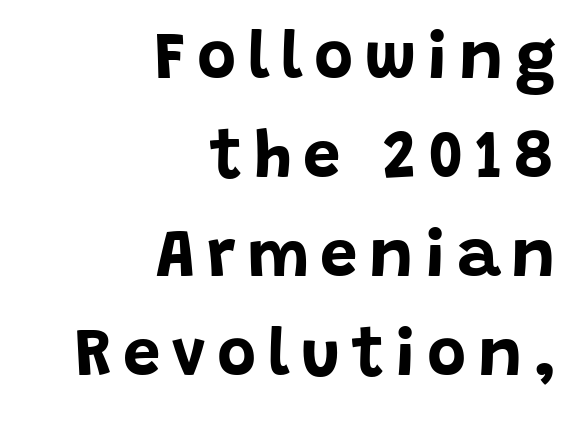
{"serif": "no", "italic": "no", "bold": "yes", "weight": "bold", "width": "normal", "stroke_contrast": "low", "x_height": "large", "monospaced": "no", "underline": "no", "align": "right", "line_spacing": "normal", "line_spacing_ratio": 1.48, "glyph_px": 67}
